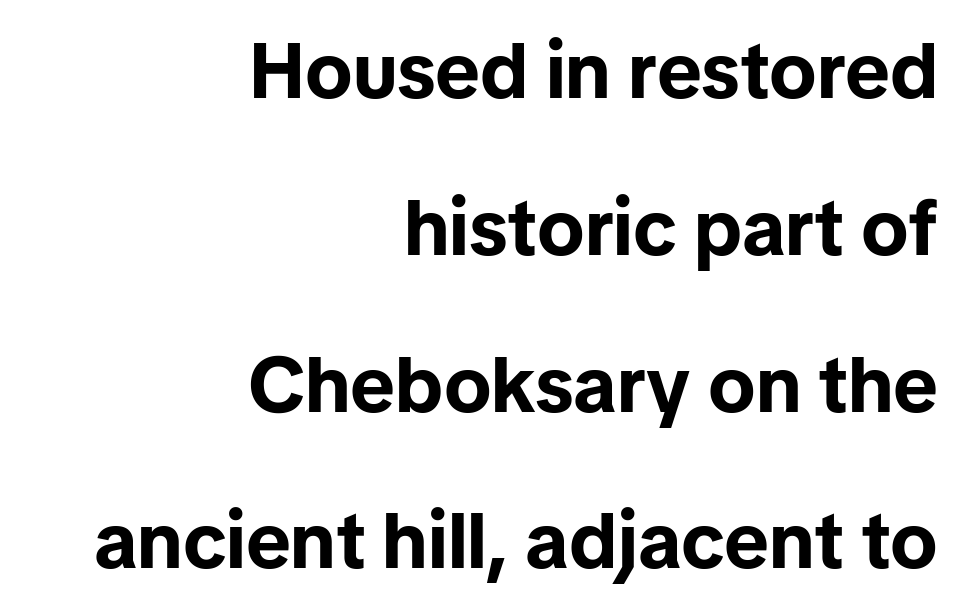
The image shows 78 px bold sans-serif type, upright; set right-aligned, loose line spacing (2.01x), normal letter spacing, not underlined; low stroke contrast and a medium x-height.
